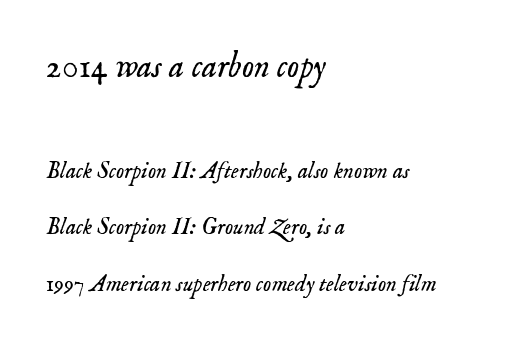
Q: Is the text bold? A: No.
Q: Is the text italic (slanted)? A: Yes, it leans right by about 18 degrees.
Q: Is the typeface a serif or a sans-serif typeface? A: Serif.
Q: Is the text underlined? A: No.
Q: How is the paragraph aligned? A: Left-aligned.
Q: Is the spacing between letters normal or unusually wide? A: Normal.
Q: Is the spacing between lines tight, normal or loose? A: Loose.
Q: Which block of text is set in a larger size, the first (top) or the second (bottom)? A: The first (top) one.
Q: Width (condensed, normal, or wide)? A: Normal.
Q: Stroke contrast? A: Low.
Q: x-height? A: Small.
Q: Monospaced? A: No.
